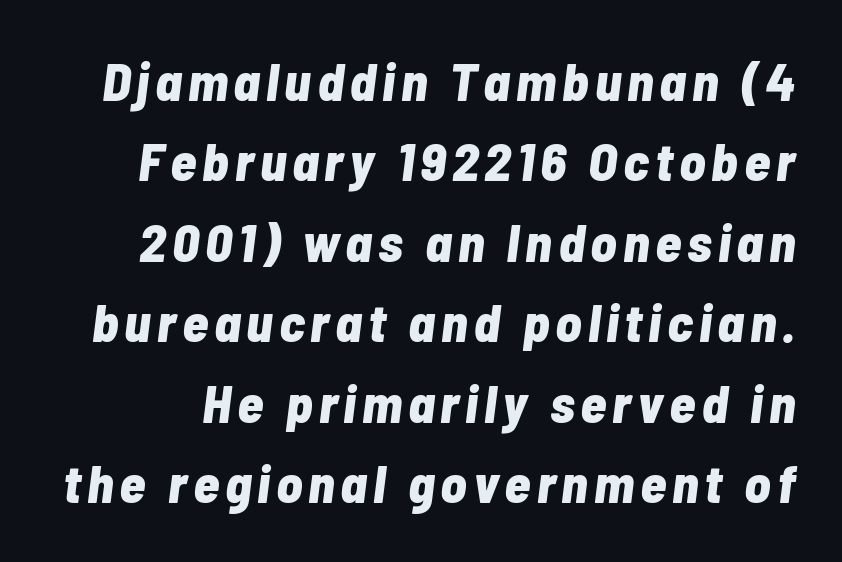
The letters advance in unequal steps, a hallmark of proportional type. Baseline-to-baseline distance is the conventional proportion of letter height. The strokes are fattened all the way to bold. The passage shown is not underscored anywhere. Slant detected: the letters are inclined.
